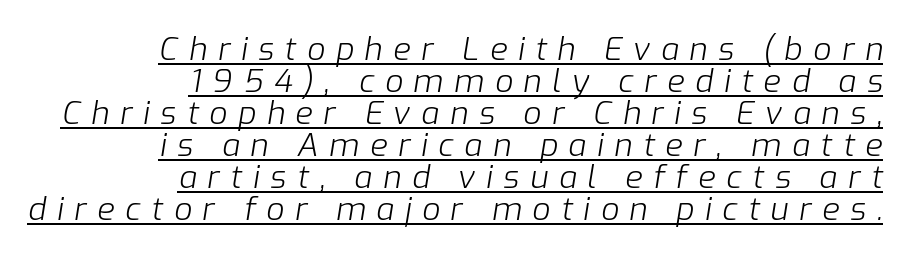
The tracking jumps out immediately: characters are airy and widely separated. The rendering uses a small line-height, squeezing the rows. Reading down the block, your eye finds every line finishing at a fixed right position. This sample has the flowing, uneven cadence of proportional lettering. The font's italic variant was chosen for this text.
